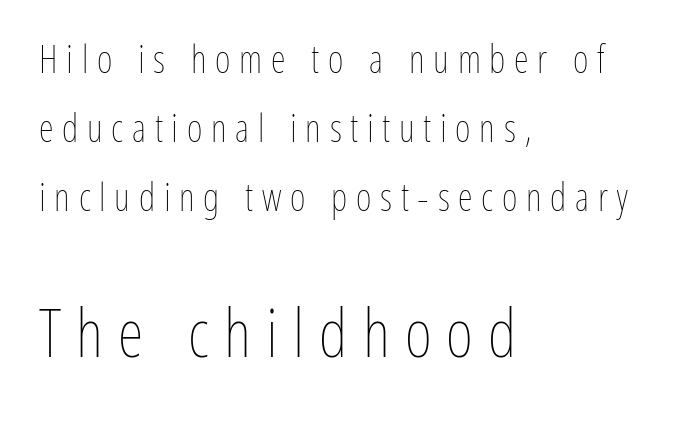
Q: Is the text bold? A: No.
Q: Is the text italic (slanted)? A: No, it is upright.
Q: Is the text underlined? A: No.
Q: How is the paragraph aligned? A: Left-aligned.
Q: Is the spacing between letters normal or unusually wide? A: Unusually wide.
Q: Which block of text is set in a larger size, the first (top) or the second (bottom)? A: The second (bottom) one.
Q: Width (condensed, normal, or wide)? A: Condensed.
Q: Stroke contrast? A: Low.
Q: x-height? A: Medium.
Q: Monospaced? A: No.
